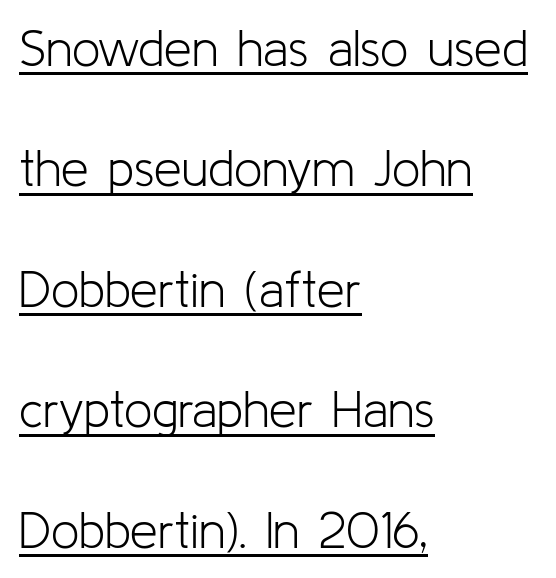
The image shows 50 px light sans-serif type, upright; set left-aligned, loose line spacing (2.41x), normal letter spacing, underlined; low stroke contrast and a medium x-height.
